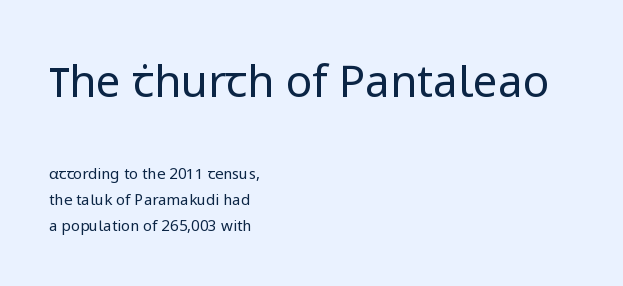
What kind of face is this? One without serifs — a sans. Tall strokes in this sample are plumb rather than angled. Nothing unusual about the tracking: characters are spaced as the font intends. Counters stay open thanks to moderate or lighter strokes.
